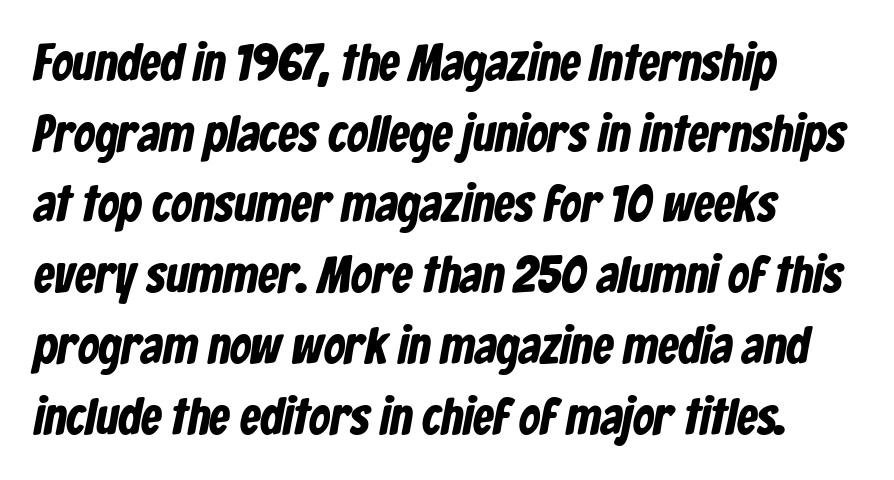
The image shows 52 px condensed sans-serif type; set normal line spacing (1.36x), normal letter spacing, not underlined; low stroke contrast and a medium x-height.
